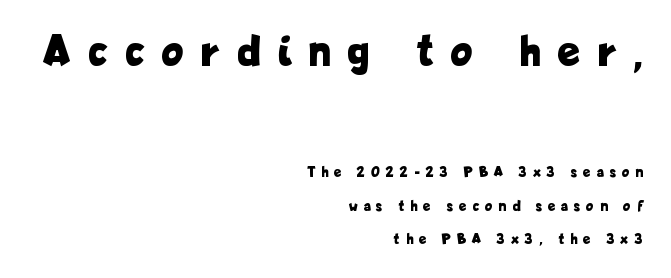
The font is running at its bold setting. The zone under the glyphs is completely vacant. The line texture is sparse and dotted thanks to wide tracking. A typesetter would mark this as roman, not italic.
